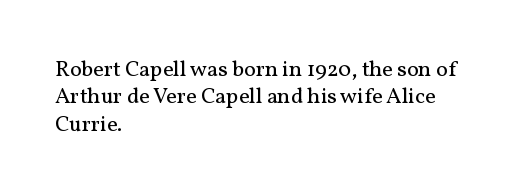
Q: Is the text bold? A: No.
Q: Is the text italic (slanted)? A: No, it is upright.
Q: Is the text underlined? A: No.
Q: How is the paragraph aligned? A: Left-aligned.
Q: Is the spacing between letters normal or unusually wide? A: Normal.
Q: Is the spacing between lines tight, normal or loose? A: Normal.
